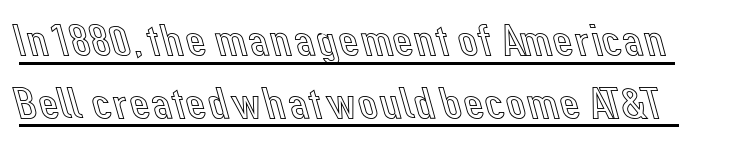
Is there an underline? Yes — a line sits under the letters. Here the designer chose a conventional face with non-uniform glyph widths. If you measured baseline to baseline, you'd find a middling distance.
